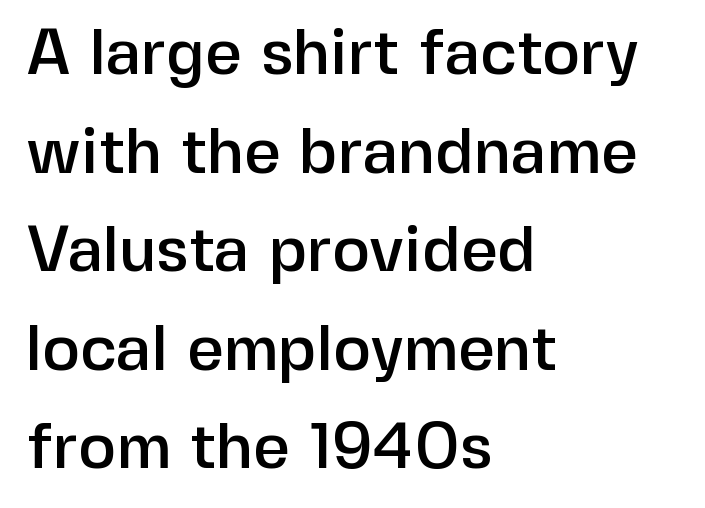
Q: Is the text italic (slanted)? A: No, it is upright.
Q: Is the typeface a serif or a sans-serif typeface? A: Sans-serif.
Q: Is the text underlined? A: No.
Q: How is the paragraph aligned? A: Left-aligned.
Q: Is the spacing between letters normal or unusually wide? A: Normal.
Q: Is the spacing between lines tight, normal or loose? A: Normal.
Q: Width (condensed, normal, or wide)? A: Normal.
Q: Stroke contrast? A: Low.
Q: x-height? A: Medium.
Q: Monospaced? A: No.
